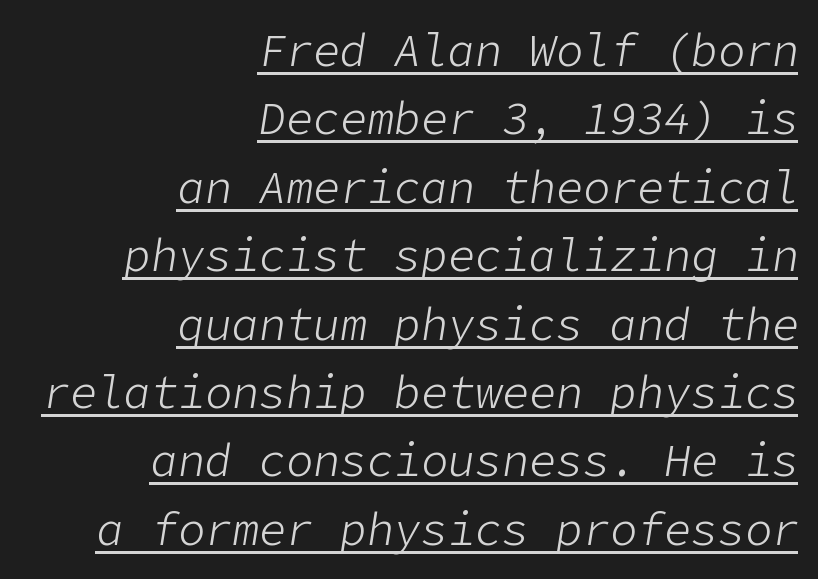
The line-height multiplier appears to be the usual default. The lettering tilts uniformly, giving the passage an italic look. Each line of the rendering has a horizontal stroke beneath the glyphs. A light-to-regular cut is what we see here. Tracking here is standard; glyphs follow each other at the usual distance. Line endings align vertically; line beginnings do not.
